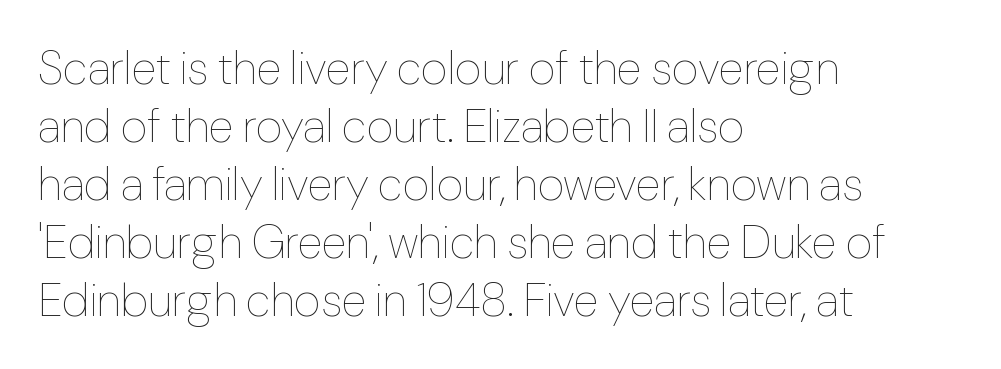
{"italic": "no", "bold": "no", "weight": "thin", "width": "normal", "stroke_contrast": "low", "x_height": "medium", "monospaced": "no", "underline": "no", "align": "left", "line_spacing": "normal", "line_spacing_ratio": 1.26, "letter_spacing": "normal", "letter_spacing_em": 0.0, "glyph_px": 46}
